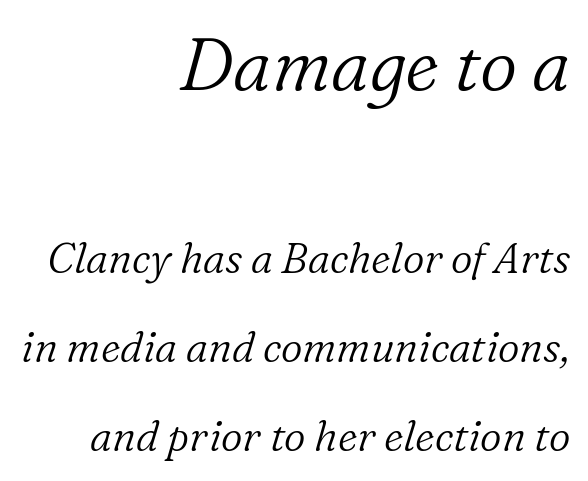
The image shows 73 px light serif type, italic (leaning right); set right-aligned, loose line spacing (2.12x), normal letter spacing, not underlined; the first (top) block is 1.74x larger; low stroke contrast and a medium x-height.
